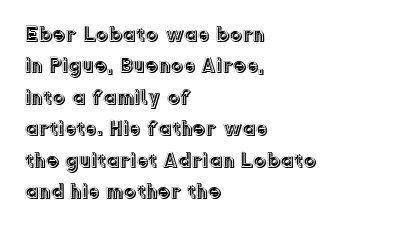
Unmarked baselines from the first word to the last. Every character sits straight up, as roman type does. The lines in this sample share a left origin and differ only in where they stop. Summary of vertical rhythm: regular, with standard interline spacing. Inter-character spacing is left at the font's built-in metrics.
